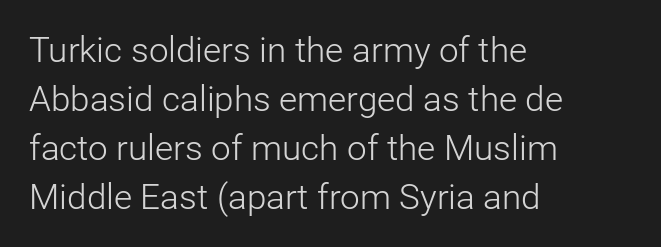
{"serif": "no", "italic": "no", "bold": "no", "weight": "light", "width": "normal", "stroke_contrast": "low", "x_height": "medium", "monospaced": "no", "underline": "no", "align": "left", "line_spacing": "normal", "line_spacing_ratio": 1.4, "letter_spacing": "normal", "letter_spacing_em": 0.0, "glyph_px": 35}
